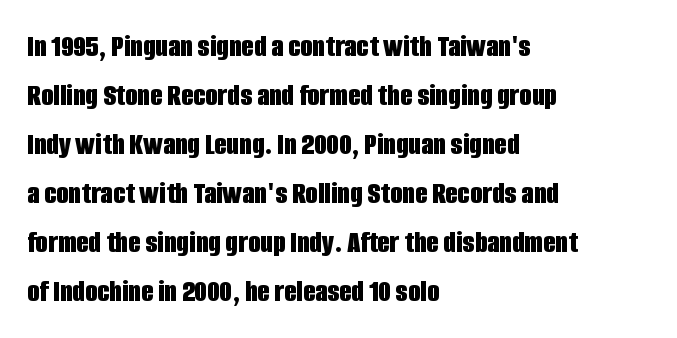
The image shows 32 px bold, condensed sans-serif type, upright; set left-aligned, normal line spacing (1.53x), normal letter spacing, not underlined; low stroke contrast and a large x-height.
